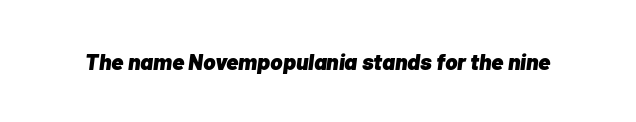
The image shows 23 px bold type, italic (leaning right); set normal letter spacing, not underlined.
